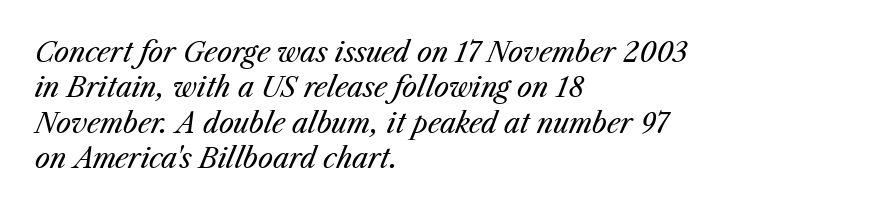
The image shows 27 px text type, italic (leaning right); set left-aligned, normal line spacing (1.31x), normal letter spacing, not underlined.
